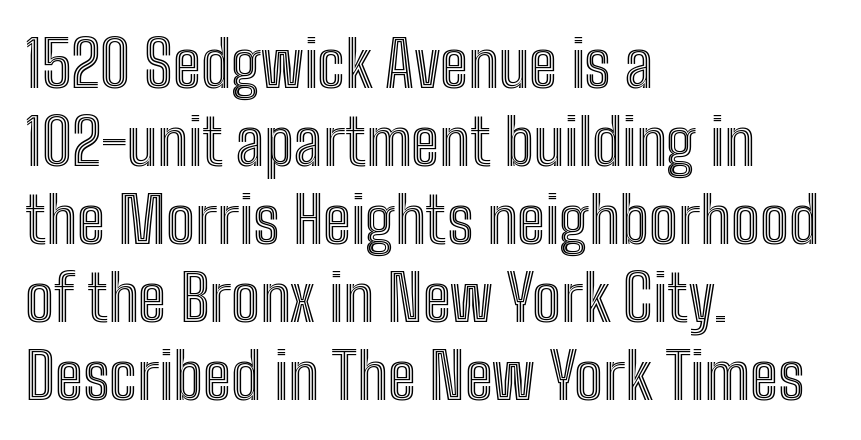
The image shows 64 px condensed type, upright; set left-aligned, line spacing 1.22x, normal letter spacing, not underlined; a medium x-height.
